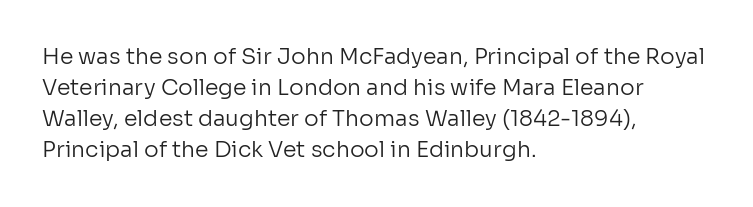
The words here are not underlined. Default kerning and tracking; the words read as compact shapes. The paragraph shown leans on its left margin. Posture: straight, roman, zero tilt. Vertical stems look standard width or narrower in stroke. Vertical spacing — default.
